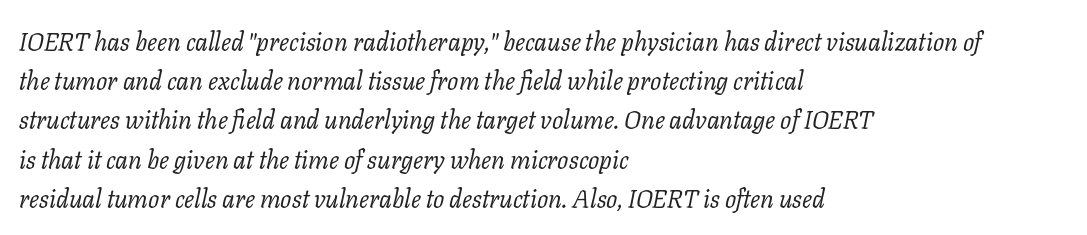
On a weight scale, this lands at 450 or below. Rendered with sloped, italic letterforms. Descenders hang freely into open space. Notice how the passage keeps a crisp vertical edge on the left only.
